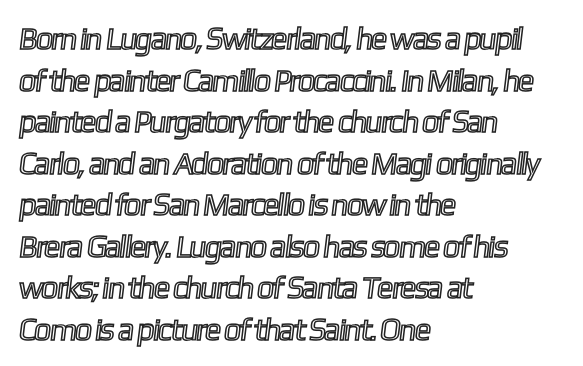
The image shows 31 px condensed type; set left-aligned, normal line spacing (1.34x), normal letter spacing, not underlined; a medium x-height.
